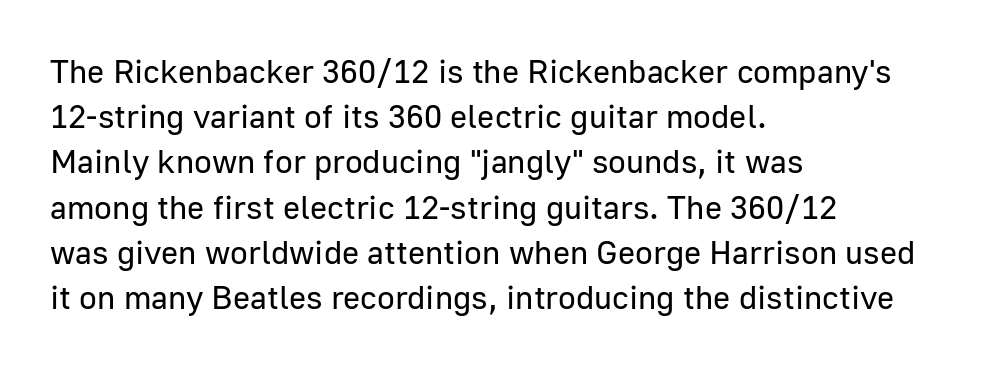
The image shows 33 px regular-weight sans-serif type, upright; set left-aligned, normal line spacing (1.37x), normal letter spacing, not underlined; low stroke contrast and a medium x-height.
